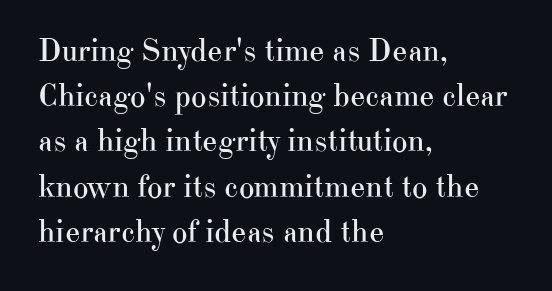
The image shows 33 px regular-weight serif type, upright; set left-aligned, normal line spacing (1.37x), normal letter spacing, not underlined; high stroke contrast and a small x-height.
